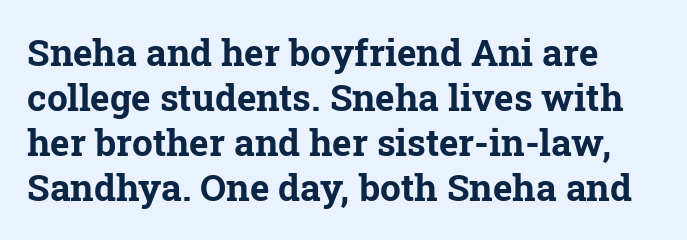
The image shows 37 px bold serif type, upright; set line spacing 1.22x, normal letter spacing, not underlined; low stroke contrast and a medium x-height.
